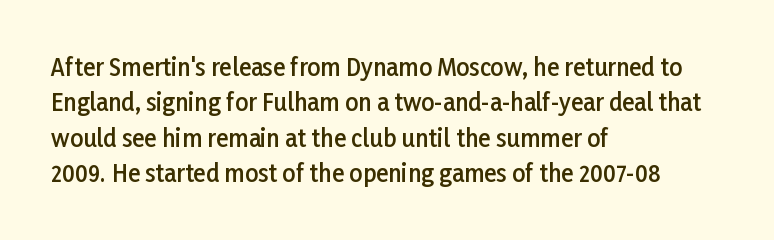
A bit beefed up — I'd call it semibold rather than bold. Upright lettering throughout. Students, observe: this is what conventionally led text looks like. The typesetter chose a ragged-right arrangement here. The rendering keeps characters at their native spacing. Only glyphs here, with clear space below each row.
